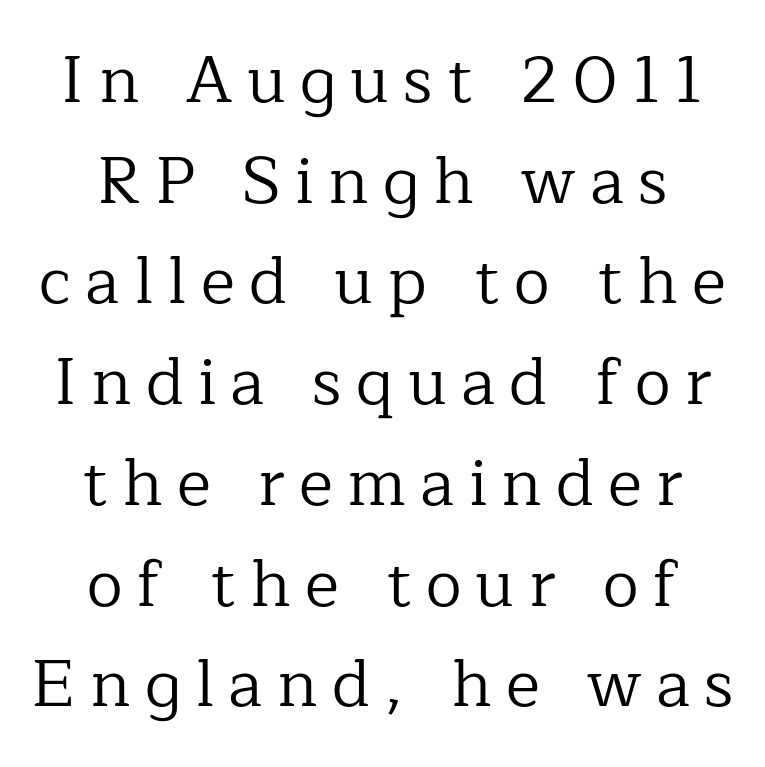
The axis of the letterforms is exactly vertical. The rendering uses natural spacing where letterforms have individual widths. A typesetter would call this heavily tracked-out type. The gap between lines stays unmarked.
